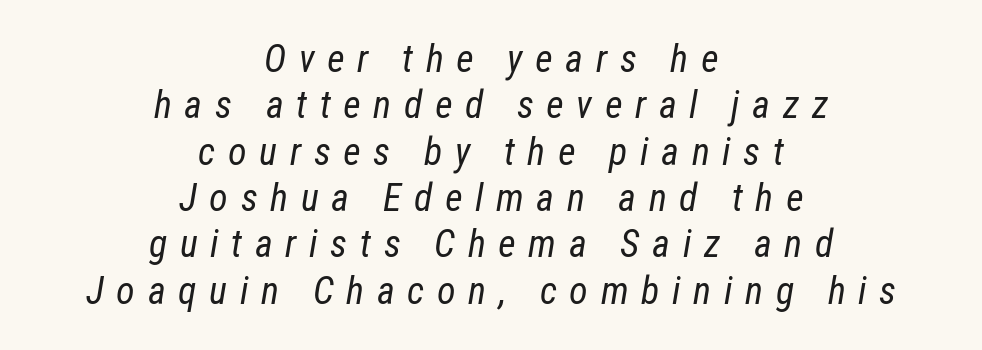
Observe the wide spacing: letters keep a clear distance from each other. Character widths vary here, with narrow letters taking less room than wide ones. Every row of glyphs is offset so its center matches the block's center. Honestly, there is no underline to notice here at all. You can tell it's italic because the verticals aren't actually vertical.
